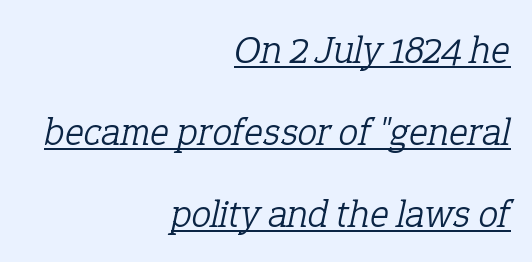
The image shows 40 px light serif type, italic (leaning right); set right-aligned, loose line spacing (2.05x), normal letter spacing, underlined; low stroke contrast and a medium x-height.
